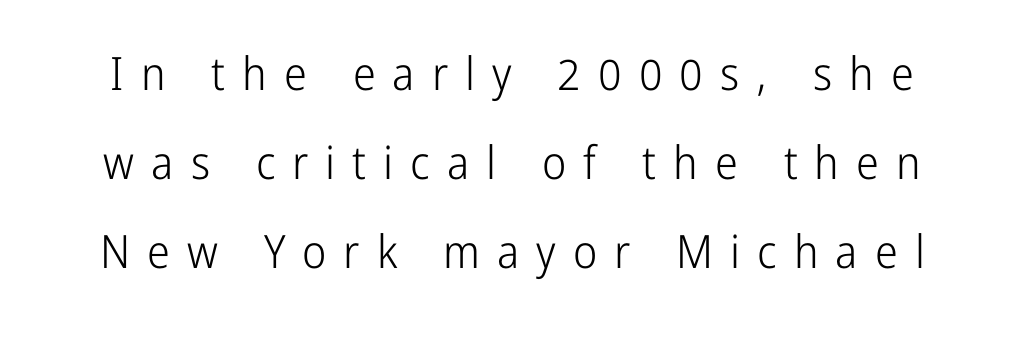
{"serif": "no", "italic": "no", "bold": "no", "weight": "light", "width": "condensed", "stroke_contrast": "low", "x_height": "medium", "monospaced": "no", "underline": "no", "line_spacing": "loose", "line_spacing_ratio": 1.94, "letter_spacing": "wide", "letter_spacing_em": 0.37, "glyph_px": 46}
